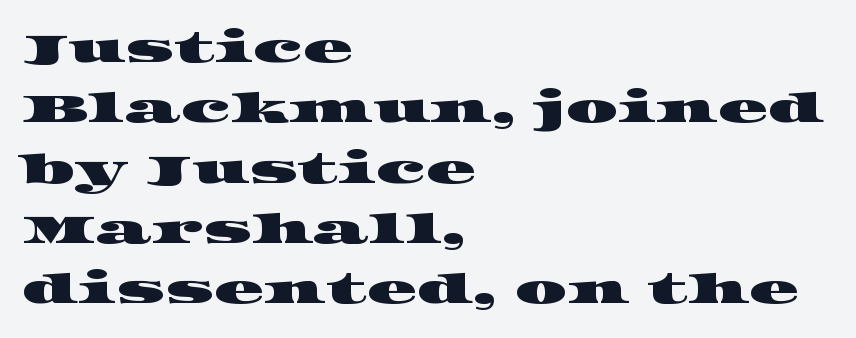
If you drew a ruler down the left edge, every line would touch it. Underlining? Definitely not there. Note: serifs present on the glyphs. Character widths vary here, with narrow letters taking less room than wide ones.
